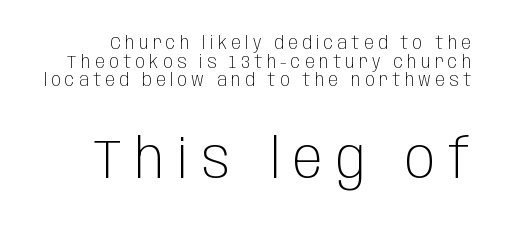
Q: Is the text bold? A: No.
Q: Is the text italic (slanted)? A: No, it is upright.
Q: Is the typeface a serif or a sans-serif typeface? A: Sans-serif.
Q: Is the text underlined? A: No.
Q: Is the spacing between letters normal or unusually wide? A: Unusually wide.
Q: Is the spacing between lines tight, normal or loose? A: Tight.
Q: Which block of text is set in a larger size, the first (top) or the second (bottom)? A: The second (bottom) one.
Q: Width (condensed, normal, or wide)? A: Condensed.
Q: Stroke contrast? A: Low.
Q: x-height? A: Large.
Q: Monospaced? A: No.
